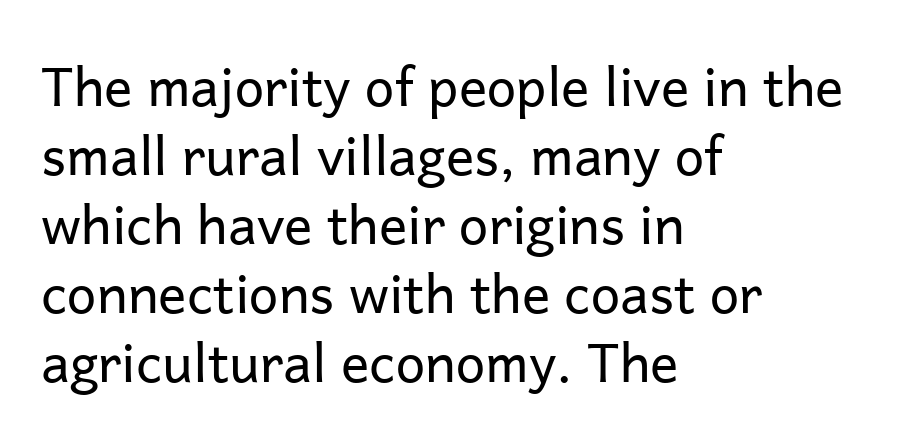
The image shows 53 px regular-weight sans-serif type, upright; set left-aligned, normal line spacing (1.3x), normal letter spacing, not underlined; low stroke contrast and a medium x-height.
